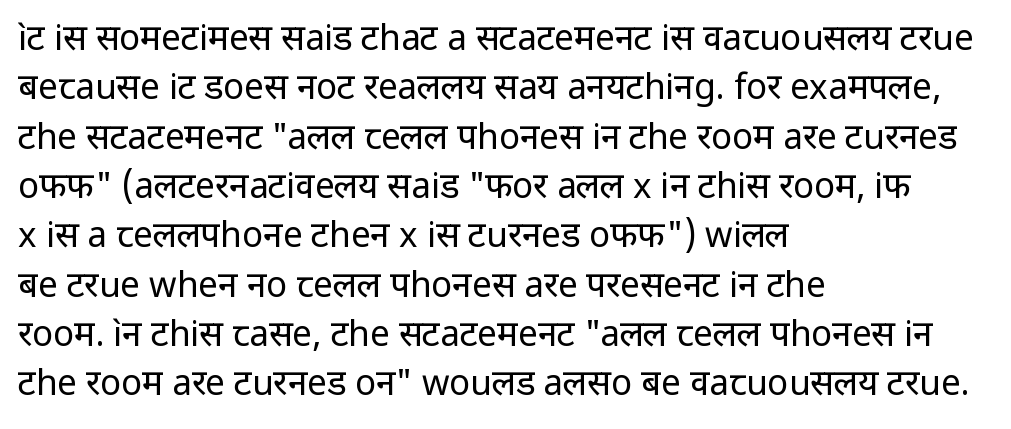
{"serif": "no", "italic": "no", "bold": "no", "weight": "regular", "width": "normal", "stroke_contrast": "low", "x_height": "medium", "monospaced": "no", "underline": "no", "align": "left", "line_spacing": "normal", "line_spacing_ratio": 1.41, "letter_spacing": "normal", "letter_spacing_em": 0.0, "glyph_px": 35}
